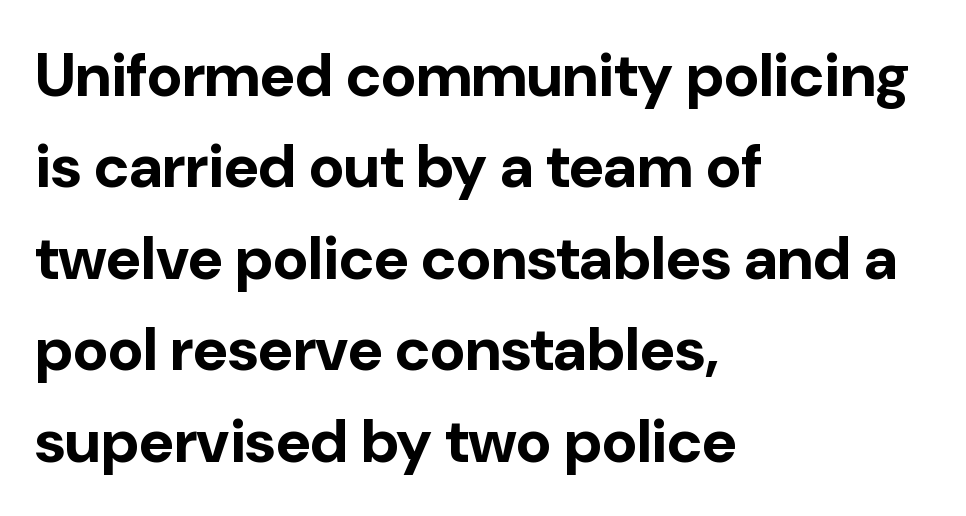
The image shows 61 px bold sans-serif type, upright; set left-aligned, normal line spacing (1.5x), normal letter spacing, not underlined; low stroke contrast and a medium x-height.
